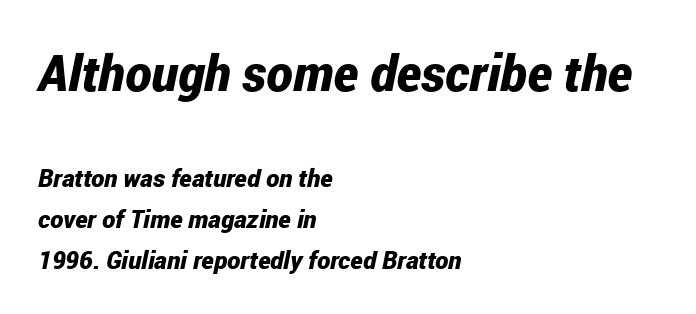
{"italic": "yes", "lean": "right", "slant_degrees": 12, "bold": "yes", "weight": "bold", "width": "condensed", "stroke_contrast": "low", "x_height": "medium", "monospaced": "no", "underline": "no", "align": "left", "line_spacing": "normal", "line_spacing_ratio": 1.64, "letter_spacing": "normal", "letter_spacing_em": 0.0, "larger_block": "first", "size_ratio": 2.0, "glyph_px": 50}
